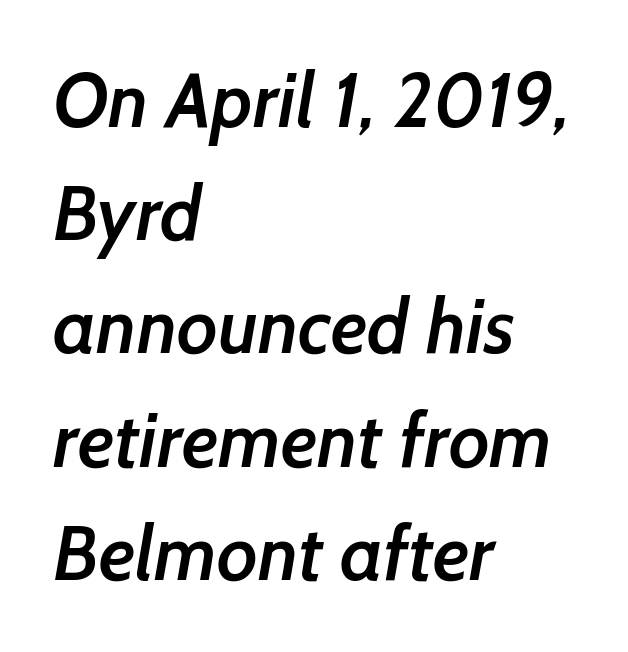
Q: Is the text bold? A: Semi-bold.
Q: Is the typeface a serif or a sans-serif typeface? A: Sans-serif.
Q: Is the text underlined? A: No.
Q: How is the paragraph aligned? A: Left-aligned.
Q: Is the spacing between letters normal or unusually wide? A: Normal.
Q: Is the spacing between lines tight, normal or loose? A: Normal.
Q: Width (condensed, normal, or wide)? A: Normal.
Q: Stroke contrast? A: Low.
Q: x-height? A: Medium.
Q: Monospaced? A: No.
